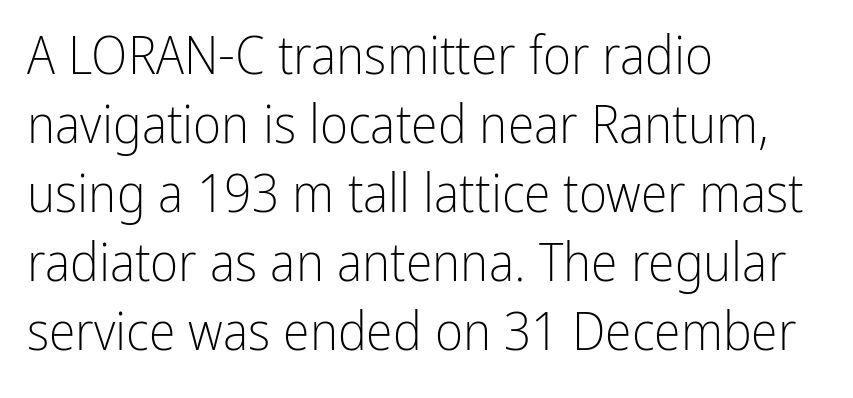
{"serif": "no", "italic": "no", "bold": "no", "weight": "light", "width": "condensed", "stroke_contrast": "low", "x_height": "medium", "monospaced": "no", "underline": "no", "align": "left", "line_spacing": "normal", "line_spacing_ratio": 1.28, "letter_spacing": "normal", "letter_spacing_em": 0.0, "glyph_px": 54}
